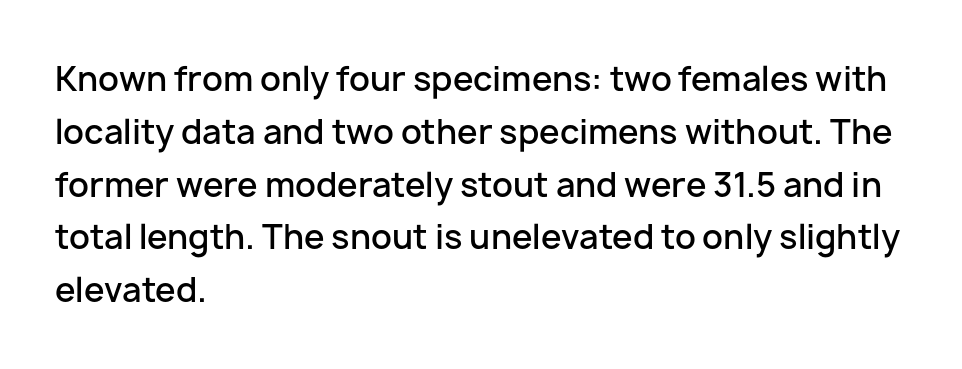
Q: Is the text bold? A: Semi-bold.
Q: Is the text italic (slanted)? A: No, it is upright.
Q: Is the typeface a serif or a sans-serif typeface? A: Sans-serif.
Q: Is the text underlined? A: No.
Q: How is the paragraph aligned? A: Left-aligned.
Q: Is the spacing between letters normal or unusually wide? A: Normal.
Q: Is the spacing between lines tight, normal or loose? A: Normal.
Q: Width (condensed, normal, or wide)? A: Normal.
Q: Stroke contrast? A: Low.
Q: x-height? A: Medium.
Q: Monospaced? A: No.
